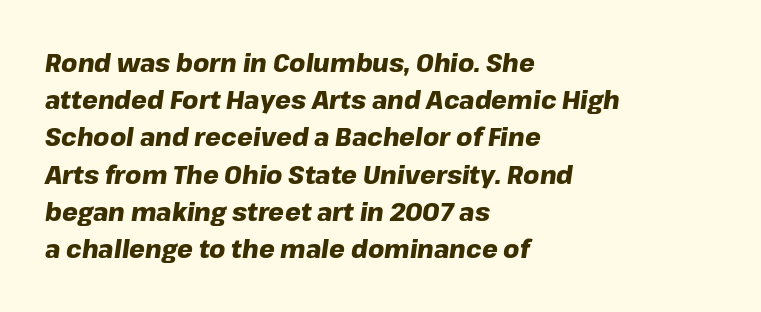
{"italic": "yes", "lean": "right", "slant_degrees": 8, "bold": "yes", "underline": "no", "align": "left", "line_spacing": "normal", "line_spacing_ratio": 1.49, "letter_spacing": "normal", "letter_spacing_em": 0.0, "glyph_px": 25}
